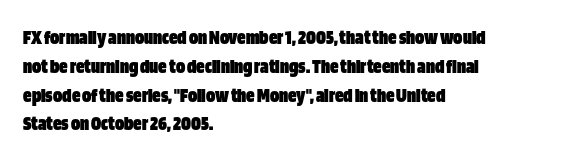
Leftover space on each line is placed entirely after the last word. The baseline area is clear. Tracking value appears to be zero — textbook default spacing. Is the type bold? Yes — the strokes are clearly thick and heavy.
